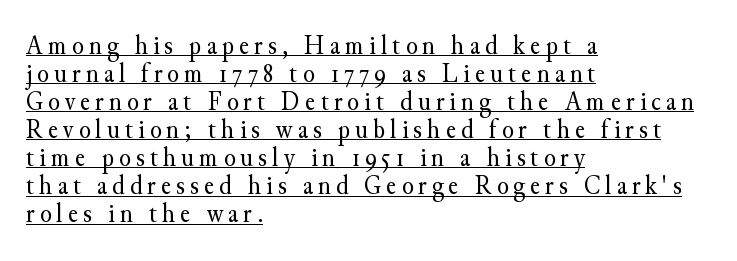
The image shows 27 px text type, upright; set left-aligned, tight line spacing (1.04x), underlined.
